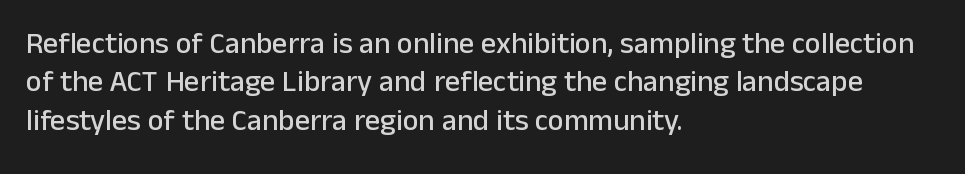
{"serif": "no", "italic": "no", "width": "normal", "stroke_contrast": "low", "x_height": "medium", "monospaced": "no", "underline": "no", "align": "left", "line_spacing": "normal", "line_spacing_ratio": 1.28, "letter_spacing": "normal", "letter_spacing_em": 0.0, "glyph_px": 30}
